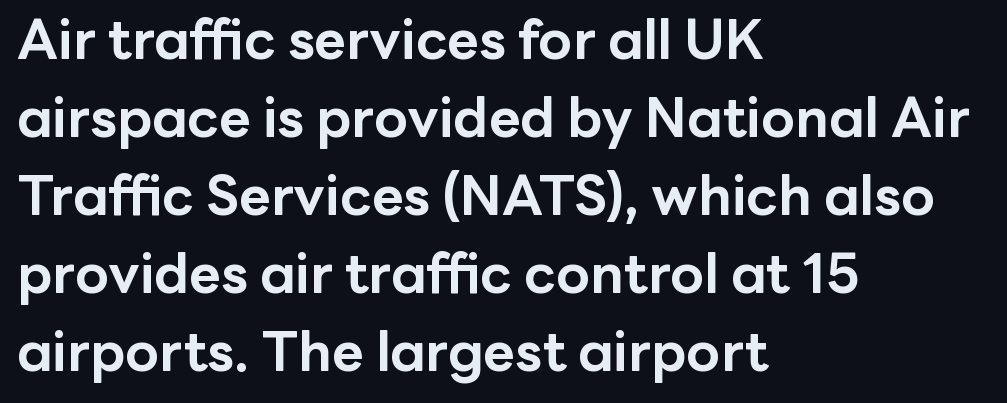
Each letter's strokes conclude bluntly, with no projecting serifs. Unmarked baselines from the first word to the last. Vertically, the passage feels balanced, rows spaced as you'd expect. In terms of letterspacing, this is plain default setting. Compared with a centered layout, this one pins lines to the left instead. The passage shown is typed in a proportional face where columns would drift.
